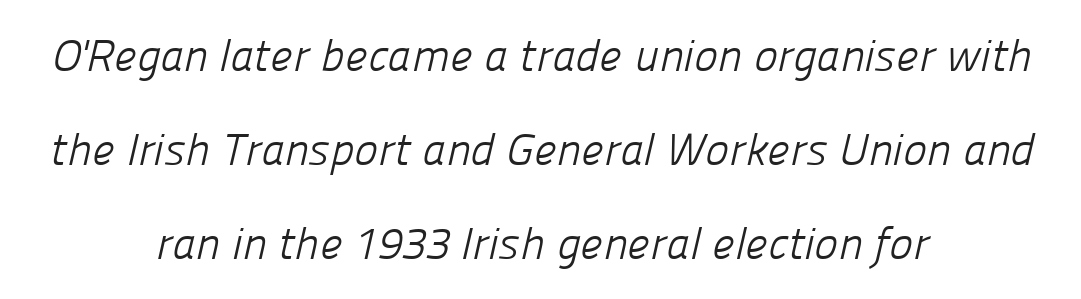
Varying glyph widths throughout — classic text-font behaviour. The weight would be labelled regular, book, light, or lighter still. The rendering uses a large line-height, opening up the rows. Casual observation: everything's sitting right in the middle.
